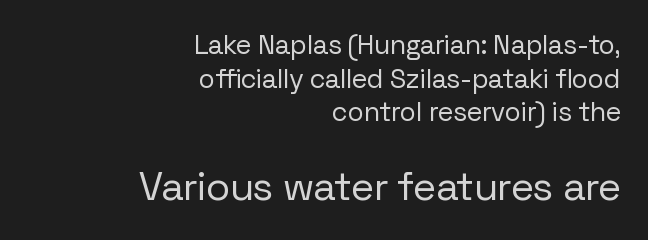
Q: Is the text bold? A: No.
Q: Is the text italic (slanted)? A: No, it is upright.
Q: Is the typeface a serif or a sans-serif typeface? A: Sans-serif.
Q: Is the text underlined? A: No.
Q: How is the paragraph aligned? A: Right-aligned.
Q: Is the spacing between letters normal or unusually wide? A: Normal.
Q: Is the spacing between lines tight, normal or loose? A: Normal.
Q: Which block of text is set in a larger size, the first (top) or the second (bottom)? A: The second (bottom) one.
Q: Width (condensed, normal, or wide)? A: Normal.
Q: Stroke contrast? A: Low.
Q: x-height? A: Medium.
Q: Monospaced? A: No.
